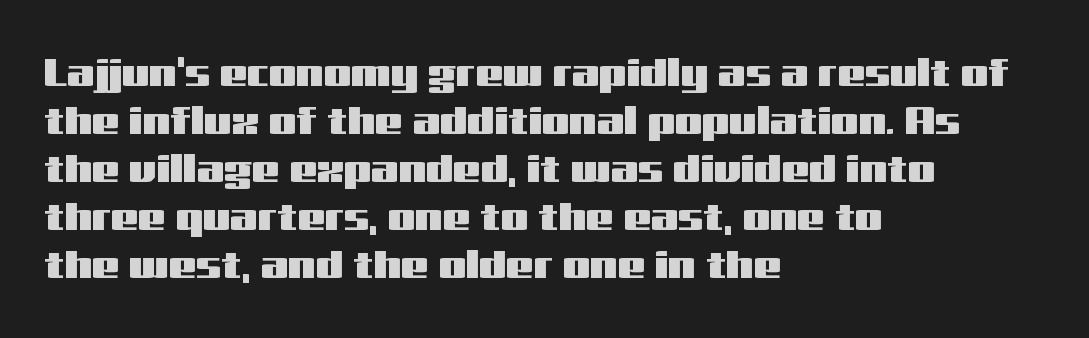
{"serif": "no", "italic": "no", "width": "wide", "stroke_contrast": "medium", "x_height": "medium", "monospaced": "no", "underline": "no", "align": "left", "line_spacing_ratio": 1.23, "letter_spacing": "normal", "letter_spacing_em": 0.0, "glyph_px": 39}
